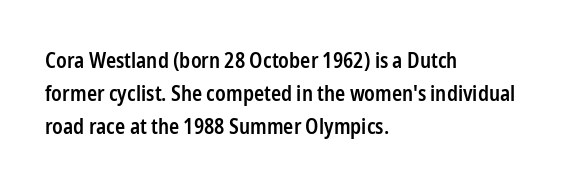
Q: Is the text bold? A: Semi-bold.
Q: Is the text italic (slanted)? A: No, it is upright.
Q: Is the text underlined? A: No.
Q: How is the paragraph aligned? A: Left-aligned.
Q: Is the spacing between letters normal or unusually wide? A: Normal.
Q: Is the spacing between lines tight, normal or loose? A: Normal.
